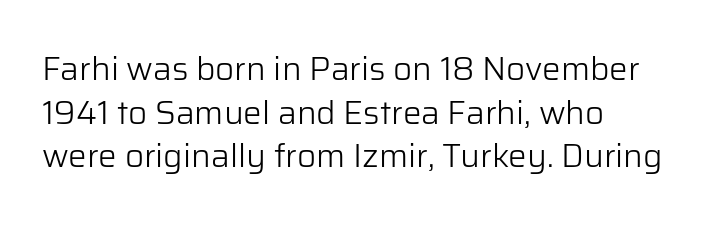
The image shows 33 px light sans-serif type, upright; set left-aligned, normal line spacing (1.32x), normal letter spacing, not underlined; low stroke contrast and a medium x-height.
